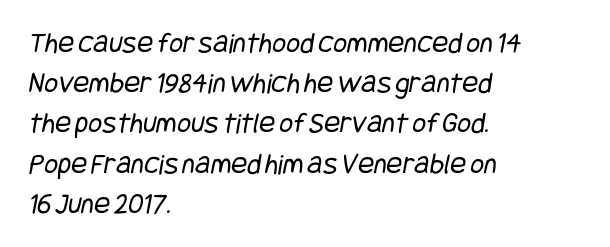
The image shows 30 px regular-weight, condensed sans-serif type; set left-aligned, normal line spacing (1.34x), normal letter spacing, not underlined; low stroke contrast and a large x-height.
